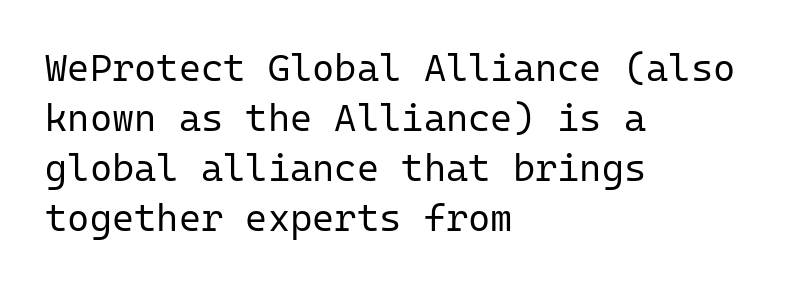
{"serif": "no", "italic": "no", "bold": "no", "weight": "regular", "width": "normal", "stroke_contrast": "low", "x_height": "medium", "monospaced": "yes", "underline": "no", "align": "left", "line_spacing": "normal", "line_spacing_ratio": 1.32, "letter_spacing": "normal", "letter_spacing_em": 0.0, "glyph_px": 38}
